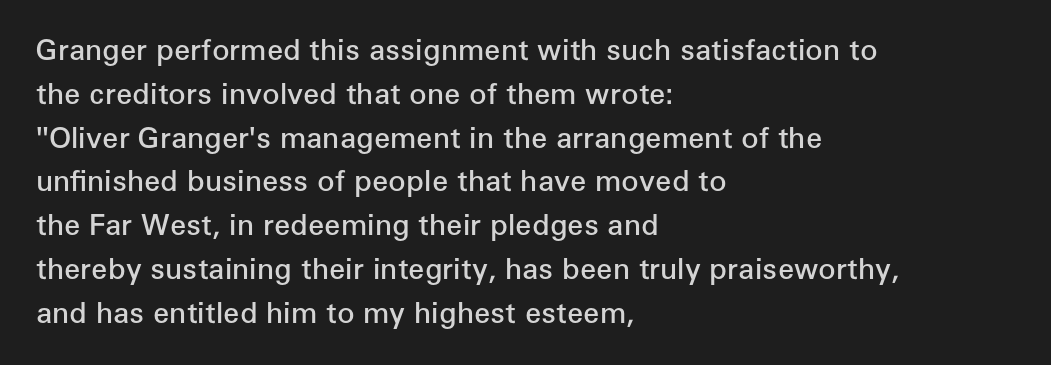
{"serif": "no", "italic": "no", "bold": "semi", "weight": "semibold", "width": "normal", "stroke_contrast": "low", "x_height": "medium", "monospaced": "no", "underline": "no", "align": "left", "line_spacing": "normal", "line_spacing_ratio": 1.51, "letter_spacing": "normal", "letter_spacing_em": 0.0, "glyph_px": 29}
